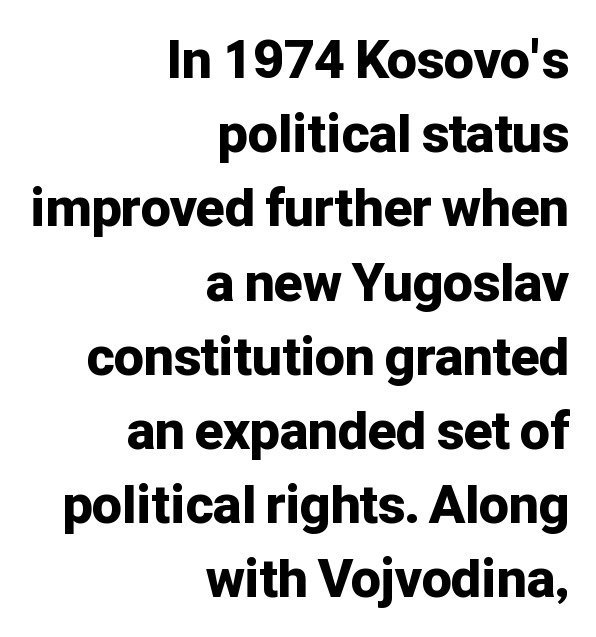
{"serif": "no", "italic": "no", "bold": "yes", "weight": "bold", "width": "normal", "stroke_contrast": "low", "x_height": "medium", "monospaced": "no", "underline": "no", "align": "right", "line_spacing": "normal", "line_spacing_ratio": 1.4, "letter_spacing": "normal", "letter_spacing_em": 0.0, "glyph_px": 53}
